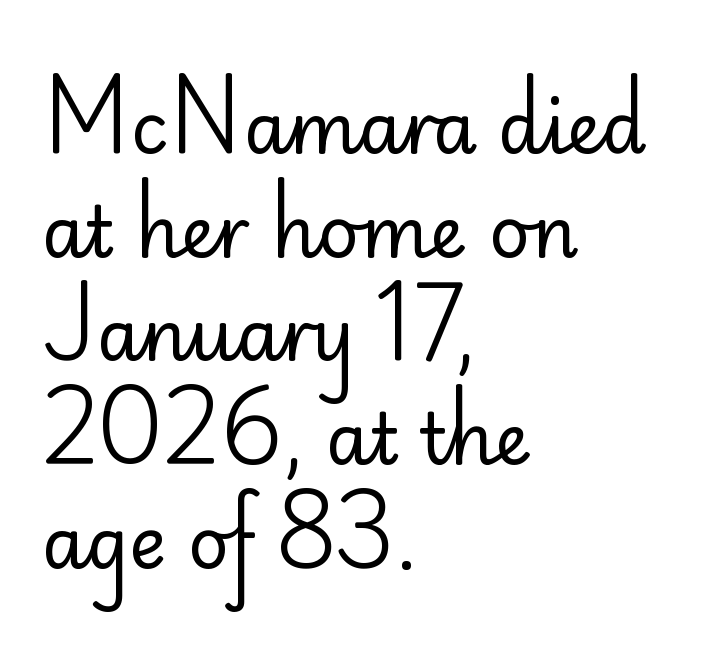
Q: Is the text bold? A: No.
Q: Is the text italic (slanted)? A: No, it is upright.
Q: Is the typeface a serif or a sans-serif typeface? A: Sans-serif.
Q: Is the text underlined? A: No.
Q: How is the paragraph aligned? A: Left-aligned.
Q: Is the spacing between letters normal or unusually wide? A: Normal.
Q: Is the spacing between lines tight, normal or loose? A: Normal.
Q: Width (condensed, normal, or wide)? A: Normal.
Q: Stroke contrast? A: Low.
Q: x-height? A: Small.
Q: Monospaced? A: No.
